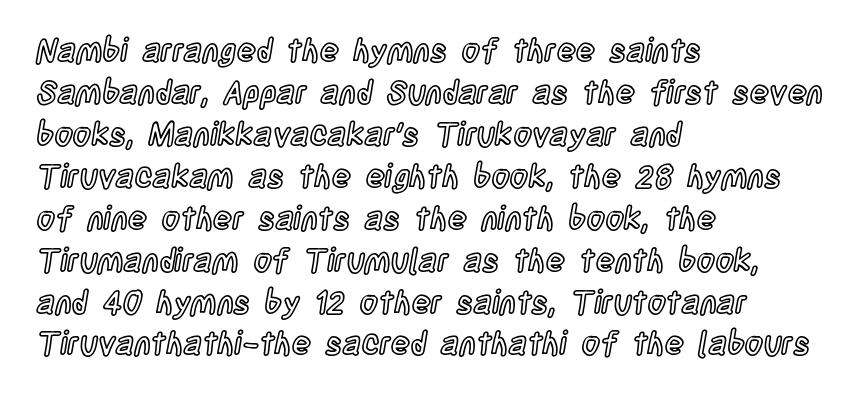
Q: Is the text italic (slanted)? A: Yes.
Q: Is the text underlined? A: No.
Q: How is the paragraph aligned? A: Left-aligned.
Q: Is the spacing between letters normal or unusually wide? A: Normal.
Q: Is the spacing between lines tight, normal or loose? A: Normal.
Q: Width (condensed, normal, or wide)? A: Condensed.
Q: x-height? A: Large.
Q: Monospaced? A: No.
